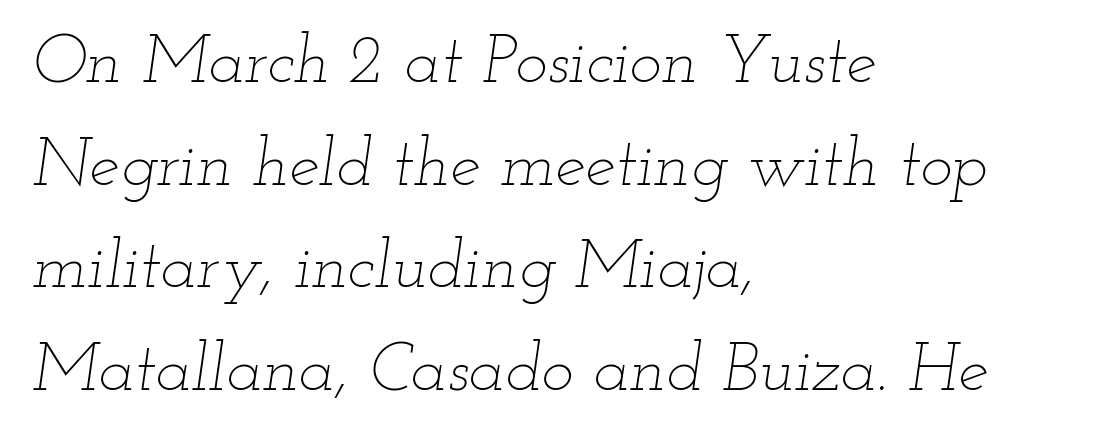
Q: Is the text bold? A: No.
Q: Is the text italic (slanted)? A: Yes, it leans right by about 12 degrees.
Q: Is the text underlined? A: No.
Q: How is the paragraph aligned? A: Left-aligned.
Q: Is the spacing between letters normal or unusually wide? A: Normal.
Q: Is the spacing between lines tight, normal or loose? A: Normal.
Q: Width (condensed, normal, or wide)? A: Wide.
Q: Stroke contrast? A: Low.
Q: x-height? A: Small.
Q: Monospaced? A: No.
